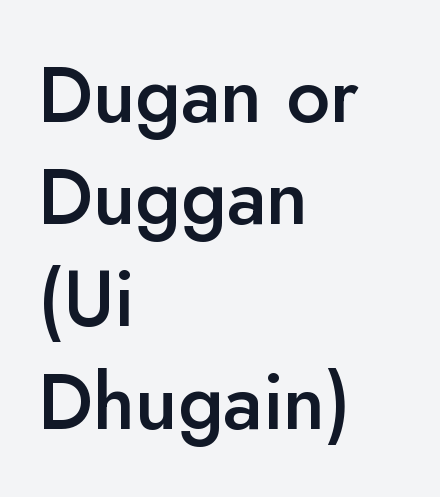
{"serif": "no", "italic": "no", "bold": "semi", "weight": "semibold", "width": "normal", "stroke_contrast": "low", "x_height": "small", "monospaced": "no", "underline": "no", "align": "left", "line_spacing": "normal", "line_spacing_ratio": 1.31, "letter_spacing": "normal", "letter_spacing_em": 0.0, "glyph_px": 78}
